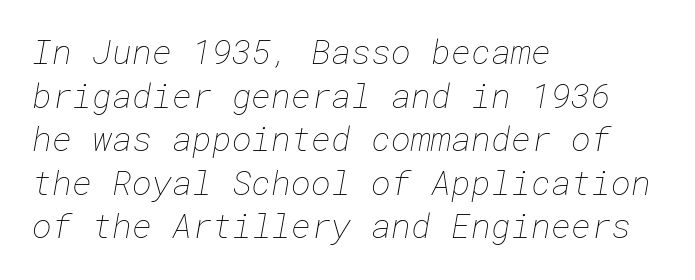
The letters sit at their default tracking, neither squeezed nor spread. Unbolded letterforms with no extra heft. Evenly set lines give the paragraph a standard silhouette. Each line starts at the same left margin while the right side varies. Bare-footed words on every line.
